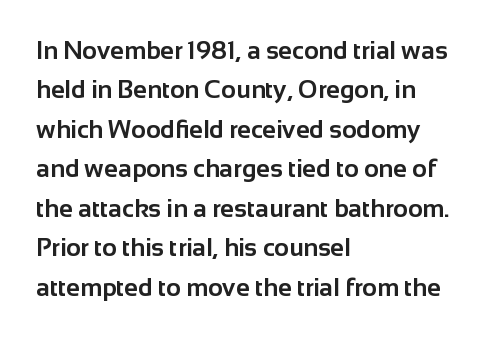
{"italic": "no", "bold": "yes", "underline": "no", "align": "left", "line_spacing": "normal", "line_spacing_ratio": 1.58, "letter_spacing": "normal", "letter_spacing_em": 0.0, "glyph_px": 25}
